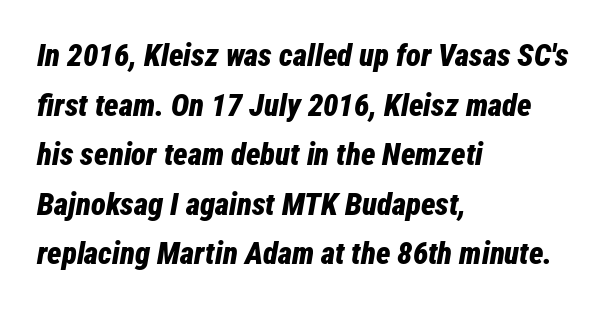
Typesetter's note: full bold, strokes at maximum text heaviness. The rendering uses natural spacing where letterforms have individual widths. Compared with typical paragraphs, the rows here are spaced about the same. Students, note that the glyphs here touch the page at normal intervals. If you drew a line through each stem, it would be angled. The setting favours the left margin, as ordinary paragraphs usually do.
